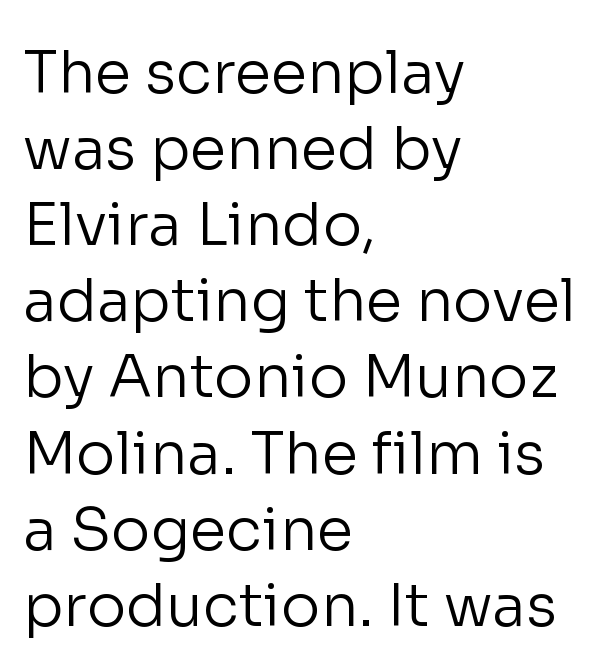
Q: Is the text bold? A: No.
Q: Is the text italic (slanted)? A: No, it is upright.
Q: Is the typeface a serif or a sans-serif typeface? A: Sans-serif.
Q: Is the text underlined? A: No.
Q: How is the paragraph aligned? A: Left-aligned.
Q: Is the spacing between letters normal or unusually wide? A: Normal.
Q: Is the spacing between lines tight, normal or loose? A: Normal.
Q: Width (condensed, normal, or wide)? A: Normal.
Q: Stroke contrast? A: Low.
Q: x-height? A: Medium.
Q: Monospaced? A: No.
